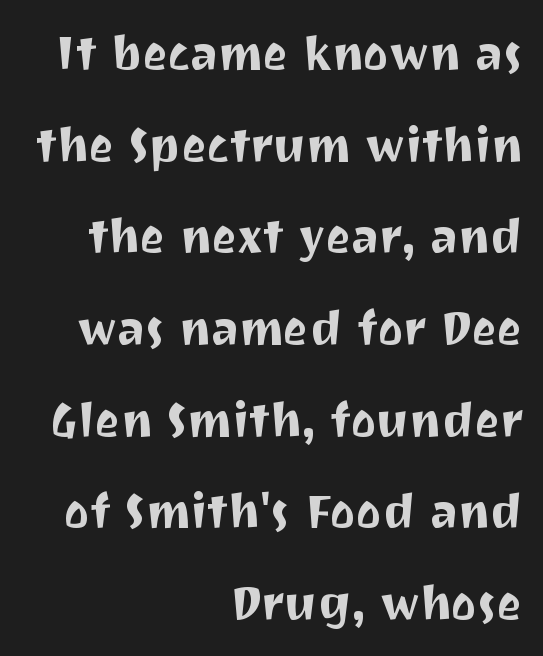
Q: Is the text italic (slanted)? A: No, it is upright.
Q: Is the typeface a serif or a sans-serif typeface? A: Sans-serif.
Q: Is the text underlined? A: No.
Q: How is the paragraph aligned? A: Right-aligned.
Q: Is the spacing between letters normal or unusually wide? A: Normal.
Q: Is the spacing between lines tight, normal or loose? A: Loose.
Q: Width (condensed, normal, or wide)? A: Normal.
Q: Stroke contrast? A: Medium.
Q: x-height? A: Medium.
Q: Monospaced? A: No.
